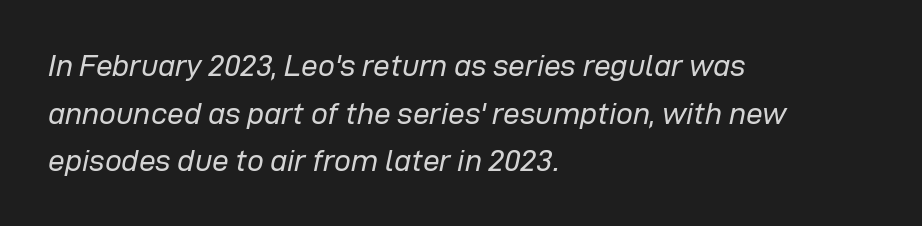
In terms of leading, this rendering sits right in the middle. The words here are not underlined. Characters follow at the spacing the type designer built in. The text block is weighted toward the left margin, trailing off unevenly rightward. Ink coverage per letter is moderate at most. You can tell it's italic because the verticals aren't actually vertical.
